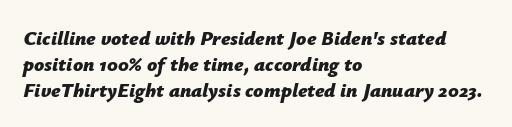
Q: Is the text bold? A: Yes.
Q: Is the text italic (slanted)? A: Yes, it leans right by about 12 degrees.
Q: Is the text underlined? A: No.
Q: How is the paragraph aligned? A: Left-aligned.
Q: Is the spacing between letters normal or unusually wide? A: Normal.
Q: Is the spacing between lines tight, normal or loose? A: Normal.
